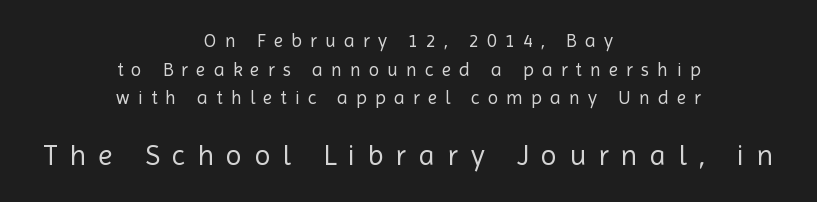
The image shows 29 px regular-weight sans-serif type, upright; set centered, normal line spacing (1.51x), unusually wide letter spacing (+0.43 em), not underlined; the second (bottom) block is 1.53x larger; a medium x-height.
